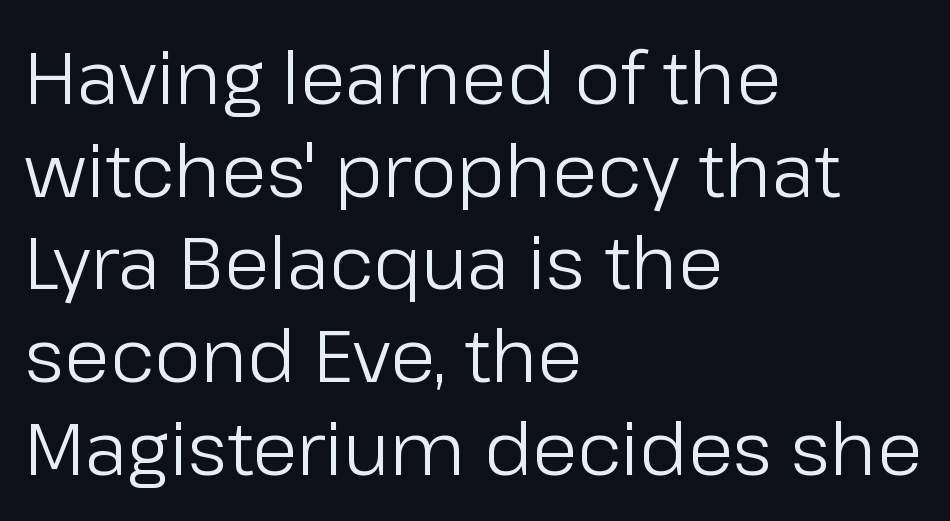
The image shows 73 px regular-weight sans-serif type, upright; set left-aligned, normal line spacing (1.27x), normal letter spacing, not underlined; low stroke contrast and a medium x-height.
